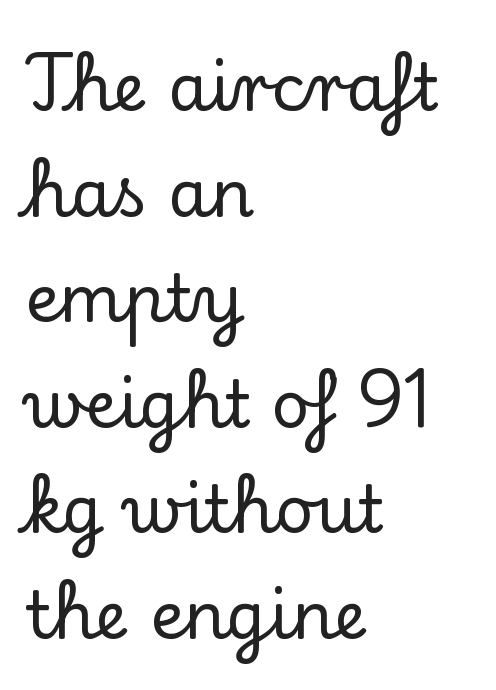
Q: Is the text italic (slanted)? A: No, it is upright.
Q: Is the typeface a serif or a sans-serif typeface? A: Serif.
Q: Is the text underlined? A: No.
Q: How is the paragraph aligned? A: Left-aligned.
Q: Is the spacing between letters normal or unusually wide? A: Normal.
Q: Is the spacing between lines tight, normal or loose? A: Normal.
Q: Width (condensed, normal, or wide)? A: Normal.
Q: Stroke contrast? A: Low.
Q: x-height? A: Small.
Q: Monospaced? A: No.
